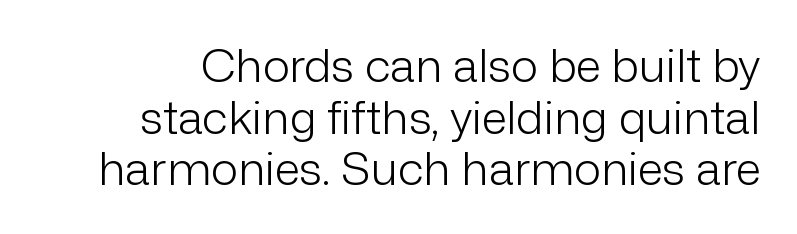
{"serif": "no", "italic": "no", "bold": "no", "weight": "light", "width": "normal", "stroke_contrast": "low", "x_height": "medium", "monospaced": "no", "underline": "no", "line_spacing": "tight", "line_spacing_ratio": 1.12, "letter_spacing": "normal", "letter_spacing_em": 0.0, "glyph_px": 46}
